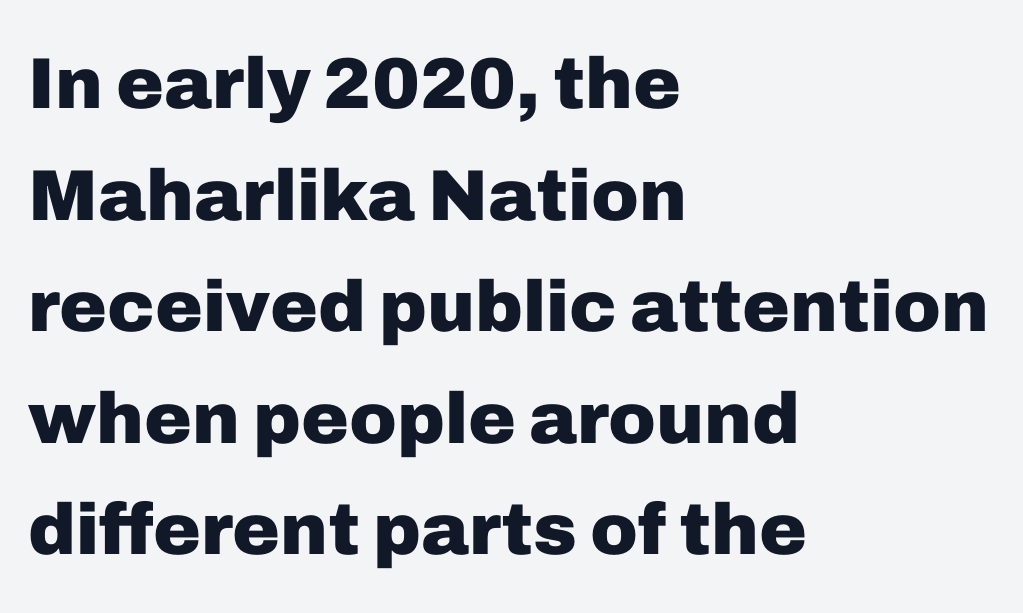
Q: Is the text bold? A: Yes.
Q: Is the text italic (slanted)? A: No, it is upright.
Q: Is the typeface a serif or a sans-serif typeface? A: Sans-serif.
Q: Is the text underlined? A: No.
Q: How is the paragraph aligned? A: Left-aligned.
Q: Is the spacing between letters normal or unusually wide? A: Normal.
Q: Is the spacing between lines tight, normal or loose? A: Normal.
Q: Width (condensed, normal, or wide)? A: Normal.
Q: Stroke contrast? A: Low.
Q: x-height? A: Medium.
Q: Monospaced? A: No.
